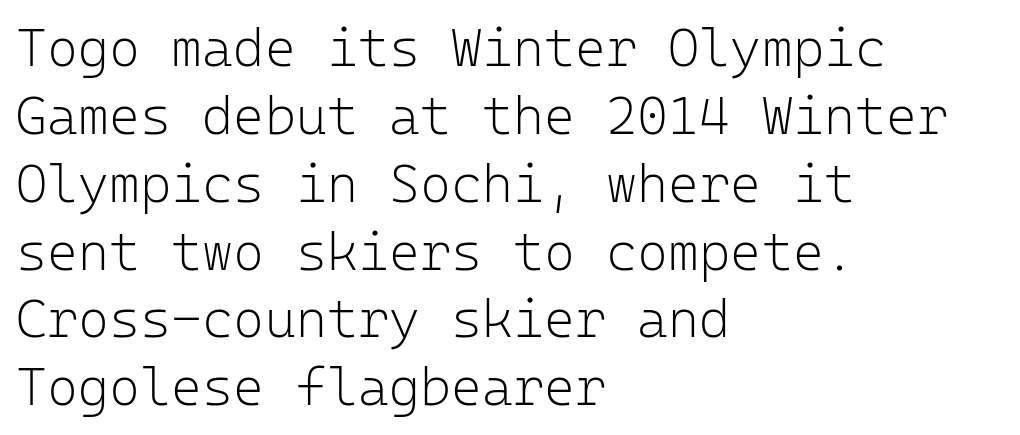
The image shows 53 px light sans-serif type, upright, monospaced; set left-aligned, normal line spacing (1.28x), normal letter spacing, not underlined; low stroke contrast and a medium x-height.
